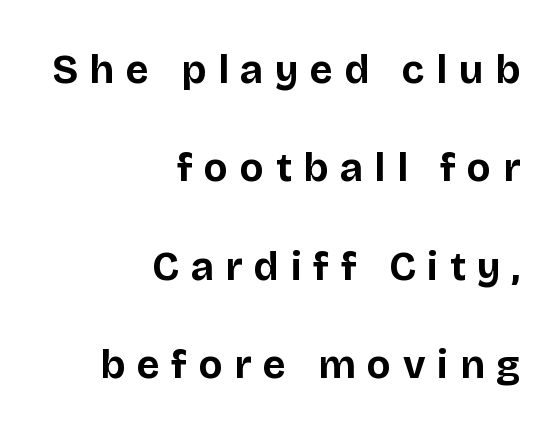
{"serif": "no", "italic": "no", "bold": "yes", "weight": "bold", "width": "normal", "stroke_contrast": "low", "x_height": "large", "monospaced": "no", "underline": "no", "align": "right", "line_spacing": "loose", "line_spacing_ratio": 2.46, "letter_spacing": "wide", "letter_spacing_em": 0.29, "glyph_px": 40}
